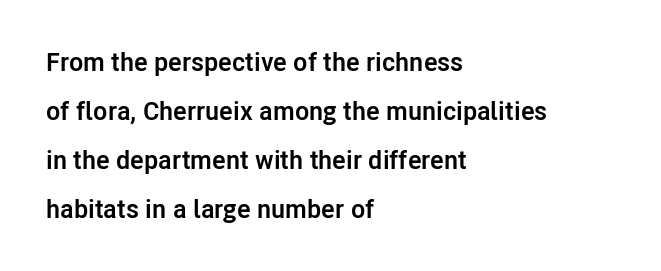
Horizontally, the lines are justified to the leading edge only. Each word holds together tightly as a unit, with standard inter-letter gaps. Every character sits straight up, as roman type does. These words are printed bold, with thick strokes throughout. Words float on clear page, feet unadorned.
